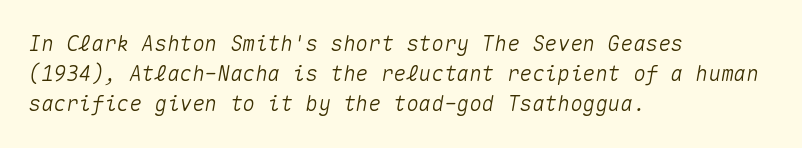
The glyphs look as if they've been sheared to an angle. Has an underline been added? It has not. The paragraph has a hard left edge and a soft right edge. How are the letters spaced? Ordinarily, with no added tracking. In terms of leading, this rendering sits right in the middle.
